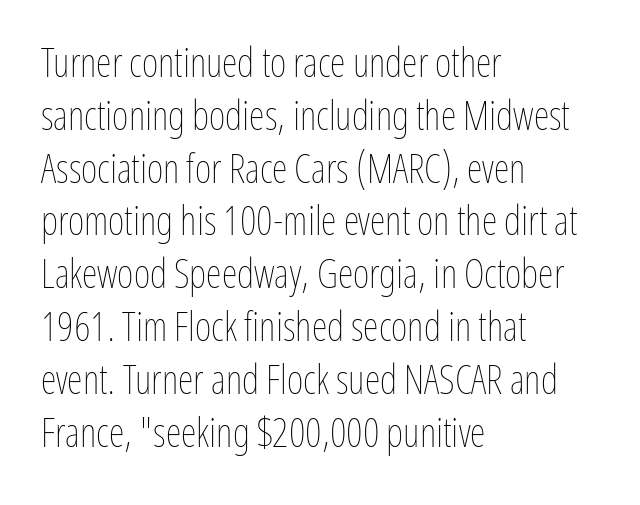
The image shows 40 px thin, condensed type, upright; set left-aligned, normal line spacing (1.32x), normal letter spacing, not underlined; low stroke contrast and a medium x-height.
